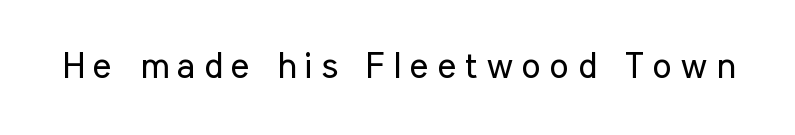
Serifs: no, the terminals of the letterforms are clean. Rendered with straight, roman letterforms. You could not count columns in this text — the font is proportionally spaced. Stems here are at most as thick as an everyday book face. Unmarked baselines from the first word to the last. Someone cranked the tracking dial way up on this one.
